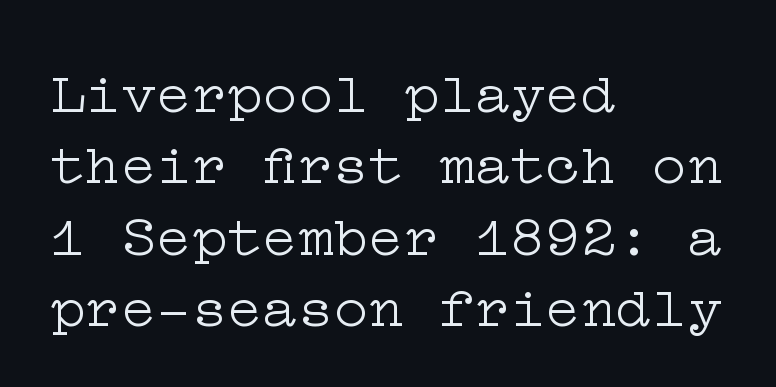
{"serif": "yes", "italic": "no", "bold": "no", "weight": "light", "width": "wide", "stroke_contrast": "low", "x_height": "medium", "underline": "no", "align": "left", "line_spacing_ratio": 1.21, "letter_spacing": "normal", "letter_spacing_em": 0.0, "glyph_px": 59}
